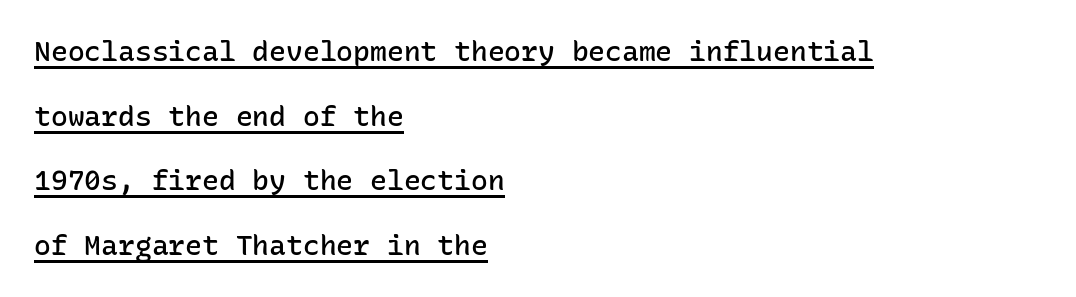
The image shows 28 px semibold sans-serif type, upright, monospaced; set left-aligned, loose line spacing (2.31x), normal letter spacing, underlined; low stroke contrast and a medium x-height.
